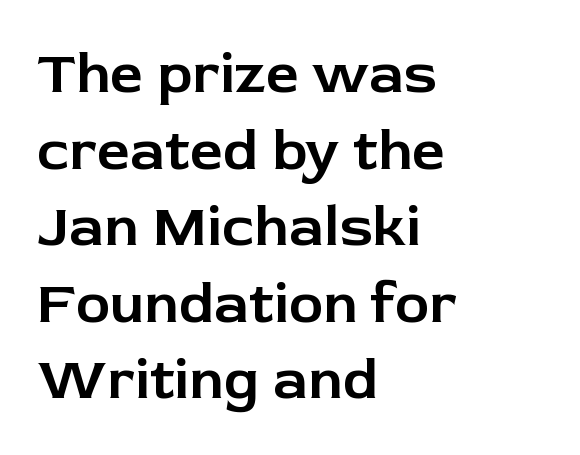
{"serif": "no", "italic": "no", "width": "normal", "stroke_contrast": "low", "x_height": "medium", "monospaced": "no", "underline": "no", "align": "left", "line_spacing": "normal", "line_spacing_ratio": 1.32, "letter_spacing": "normal", "letter_spacing_em": 0.0, "glyph_px": 58}
